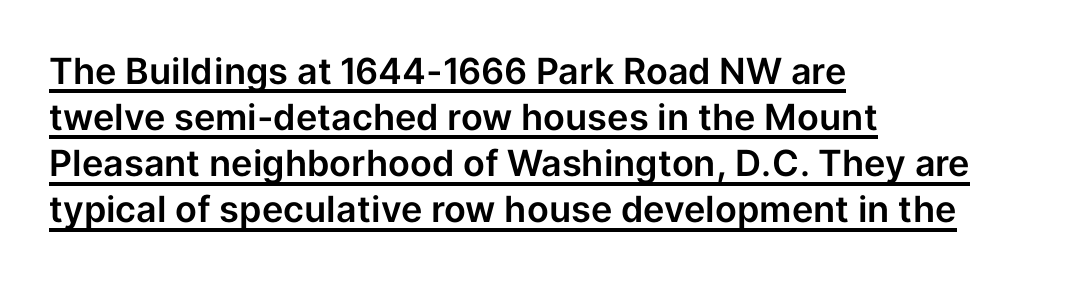
The image shows 36 px sans-serif type, upright; set left-aligned, normal line spacing (1.28x), normal letter spacing, underlined; low stroke contrast and a medium x-height.
